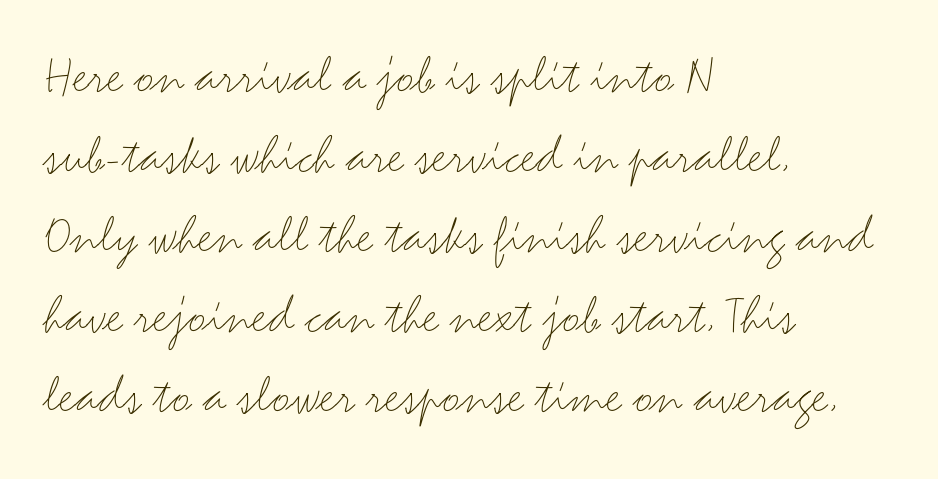
The image shows 56 px light, wide sans-serif type; set left-aligned, normal line spacing (1.43x), normal letter spacing, not underlined; medium stroke contrast and a small x-height.
